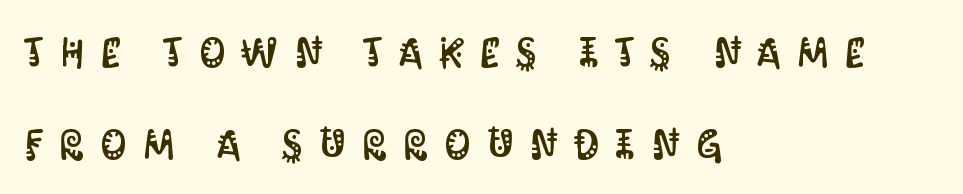
The image shows 41 px condensed sans-serif type, upright; set left-aligned, loose line spacing (2.24x), unusually wide letter spacing (+0.4 em), not underlined; medium stroke contrast and a large x-height.
